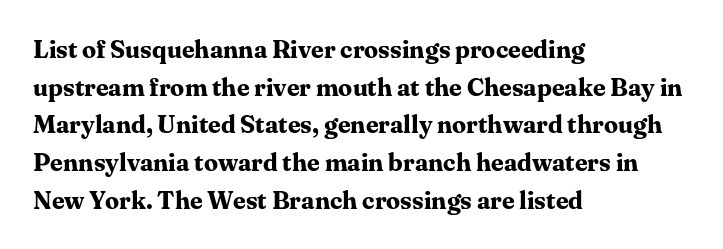
Q: Is the text bold? A: Yes.
Q: Is the text italic (slanted)? A: No, it is upright.
Q: Is the text underlined? A: No.
Q: How is the paragraph aligned? A: Left-aligned.
Q: Is the spacing between letters normal or unusually wide? A: Normal.
Q: Is the spacing between lines tight, normal or loose? A: Normal.
